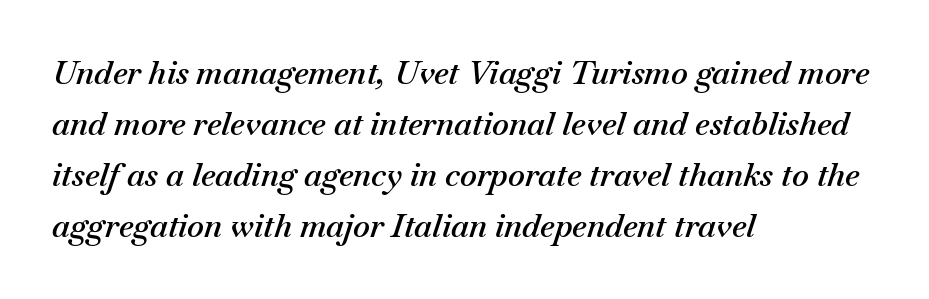
The image shows 32 px semibold type, italic (leaning right); set left-aligned, normal line spacing (1.59x), normal letter spacing, not underlined; medium stroke contrast and a small x-height.
